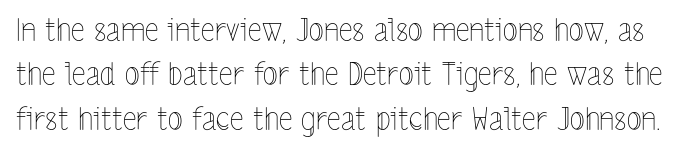
The image shows 31 px thin, condensed type, upright; set normal line spacing (1.43x), normal letter spacing, not underlined; a medium x-height.
